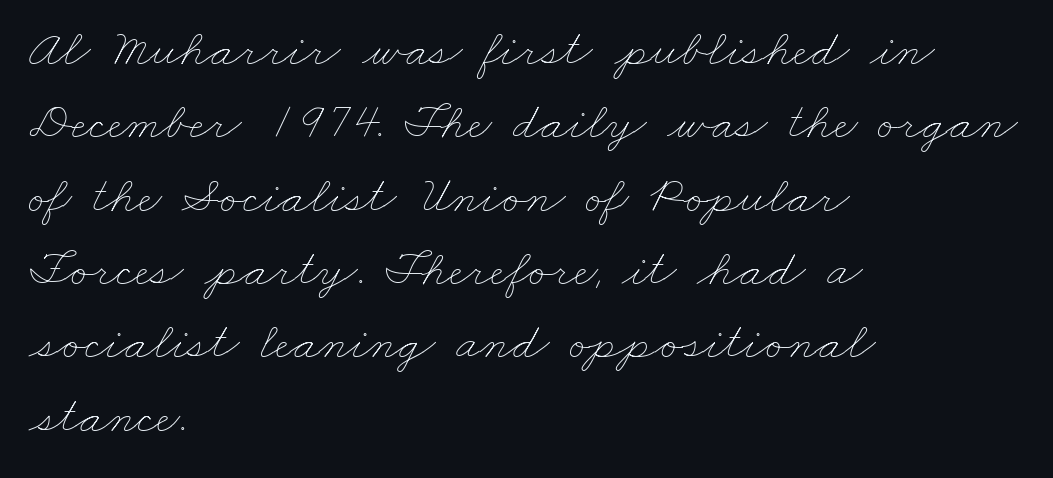
The image shows 52 px thin, wide type; set left-aligned, normal line spacing (1.41x), normal letter spacing, not underlined; low stroke contrast and a small x-height.
